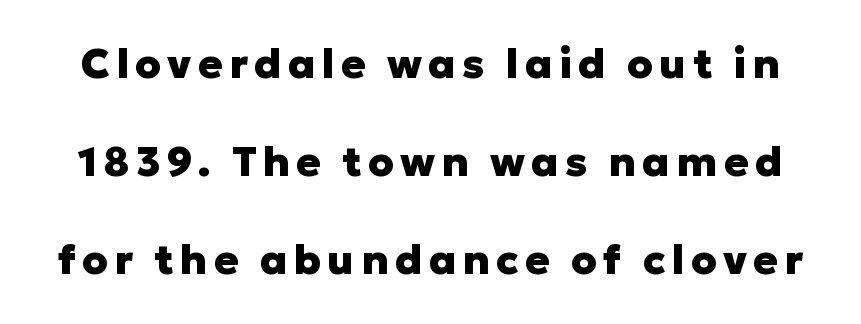
{"serif": "no", "italic": "no", "bold": "yes", "weight": "heavy", "width": "normal", "stroke_contrast": "low", "x_height": "medium", "monospaced": "no", "underline": "no", "line_spacing": "loose", "line_spacing_ratio": 2.39, "glyph_px": 41}
